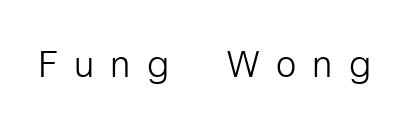
Unmarked baselines from the first word to the last. The weight would be labelled regular, book, light, or lighter still. Do the letters lean? They stand straight. Does extra space separate the letters? Yes, quite a lot of it. The designer went with a sans here, leaving each stem footless. This sample has the flowing, uneven cadence of proportional lettering.
